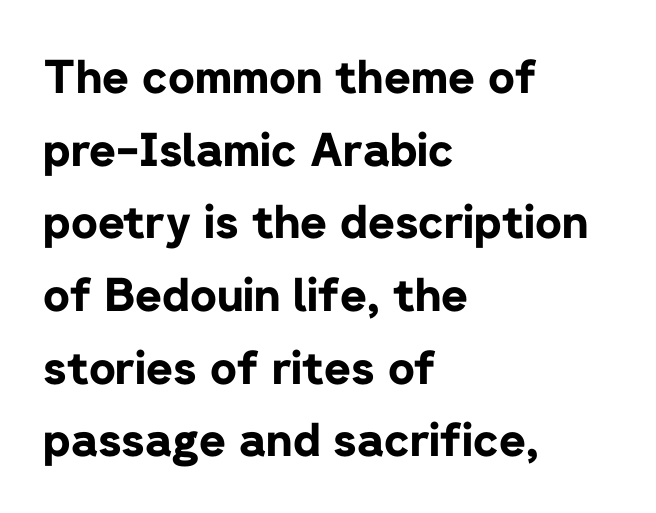
Q: Is the text bold? A: Yes.
Q: Is the text italic (slanted)? A: No, it is upright.
Q: Is the typeface a serif or a sans-serif typeface? A: Sans-serif.
Q: Is the text underlined? A: No.
Q: How is the paragraph aligned? A: Left-aligned.
Q: Is the spacing between letters normal or unusually wide? A: Normal.
Q: Is the spacing between lines tight, normal or loose? A: Normal.
Q: Width (condensed, normal, or wide)? A: Normal.
Q: Stroke contrast? A: Low.
Q: x-height? A: Medium.
Q: Monospaced? A: No.
